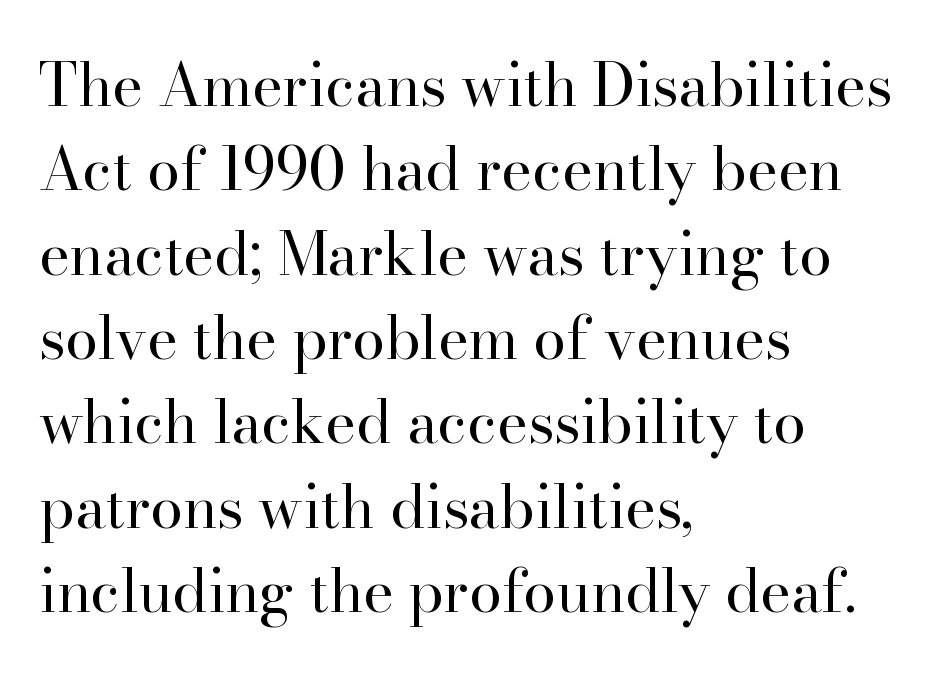
{"serif": "yes", "italic": "no", "bold": "no", "weight": "regular", "width": "normal", "stroke_contrast": "high", "x_height": "small", "monospaced": "no", "underline": "no", "align": "left", "line_spacing": "normal", "line_spacing_ratio": 1.43, "letter_spacing": "normal", "letter_spacing_em": 0.0, "glyph_px": 59}
